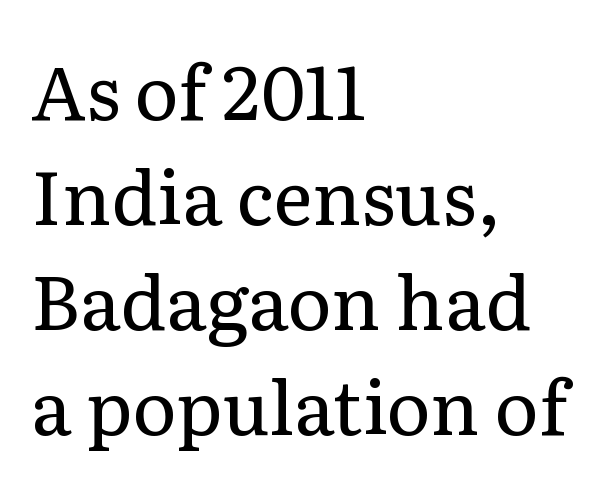
Letterform terminals end in serifs throughout the passage. The face used here is proportionally spaced, like ordinary book or web type. Here the glyphs are tracked normally, forming tight word shapes. Weight class: somewhere from thin through regular. Beneath every word, the page is bare. Leading: standard.
